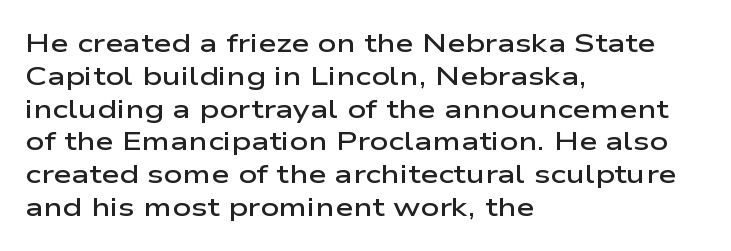
Typesetter's note: demi weight, one step under bold. Casual observation: everything's shoved over to the left. Words float on clear page, feet unadorned. The type sits square on the baseline with zero lean. Evenly set lines give the paragraph a standard silhouette. No extra tracking has been applied to these lines.
